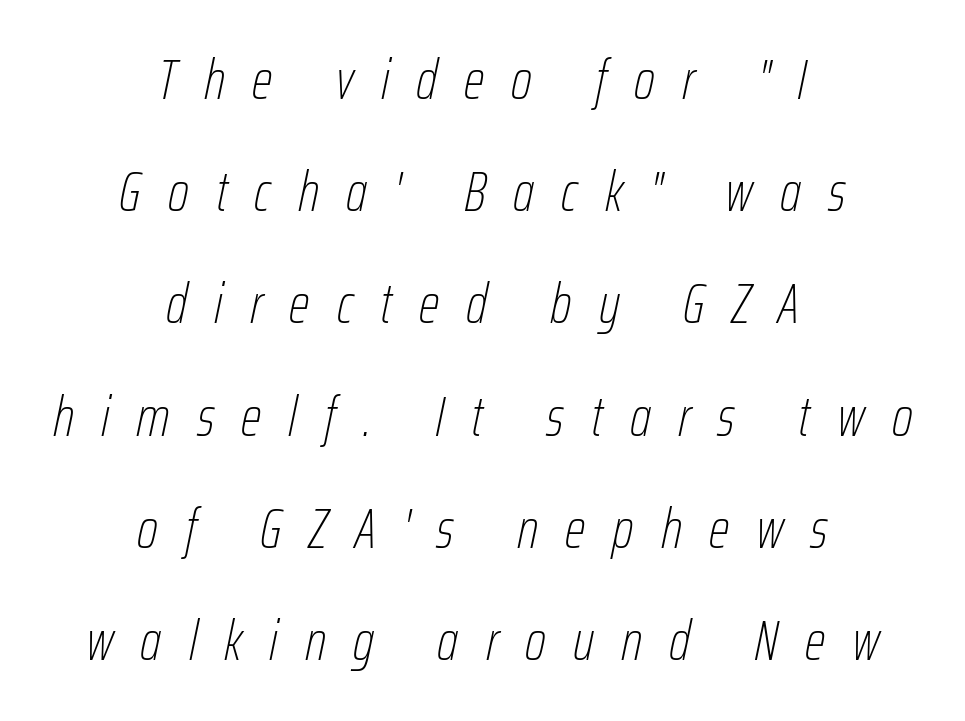
The image shows 55 px thin, condensed type, italic (leaning right); set centered, loose line spacing (2.04x), unusually wide letter spacing (+0.49 em), not underlined; low stroke contrast and a medium x-height.
